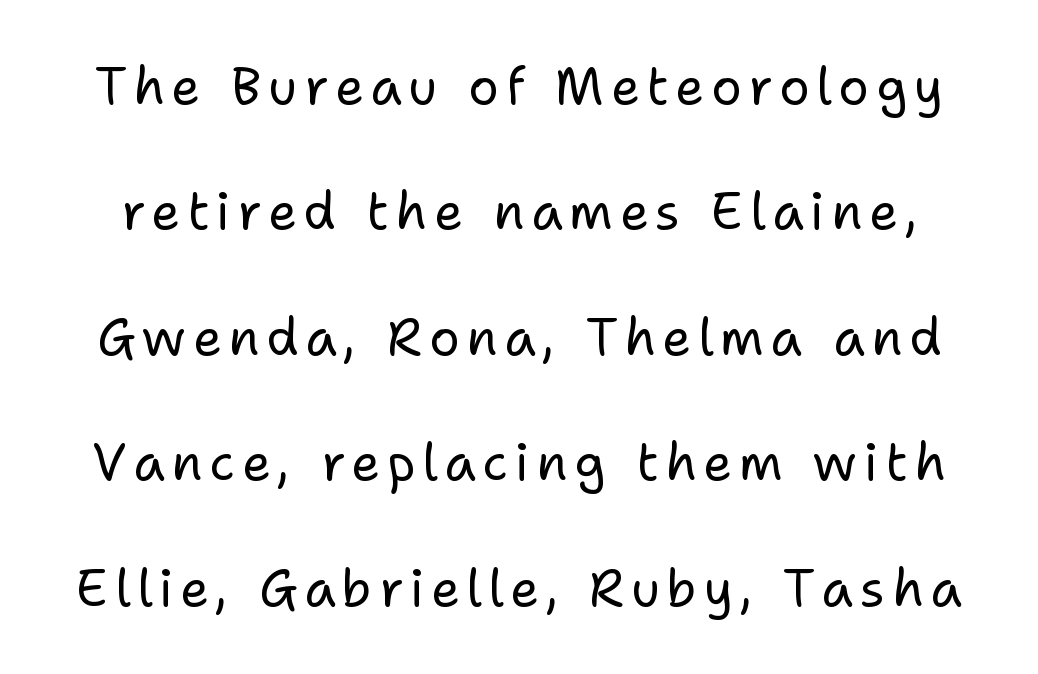
{"serif": "no", "italic": "no", "bold": "no", "weight": "regular", "width": "normal", "stroke_contrast": "low", "x_height": "medium", "monospaced": "no", "underline": "no", "line_spacing": "loose", "line_spacing_ratio": 2.46, "glyph_px": 51}
